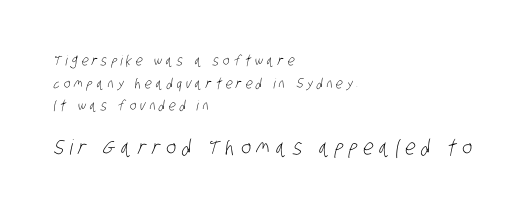
Q: Is the text bold? A: No.
Q: Is the text underlined? A: No.
Q: How is the paragraph aligned? A: Left-aligned.
Q: Is the spacing between letters normal or unusually wide? A: Unusually wide.
Q: Is the spacing between lines tight, normal or loose? A: Normal.
Q: Which block of text is set in a larger size, the first (top) or the second (bottom)? A: The second (bottom) one.
